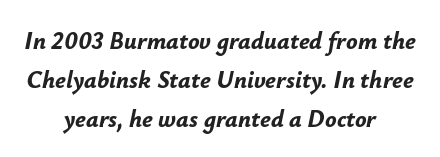
The image shows 24 px bold type, italic (leaning right); set centered, normal line spacing (1.62x), normal letter spacing, not underlined.
